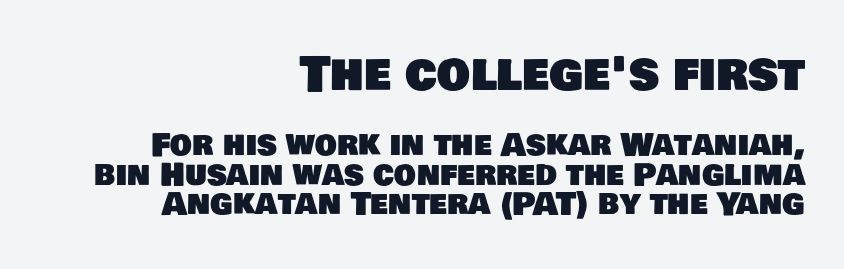
{"serif": "no", "width": "normal", "stroke_contrast": "low", "x_height": "large", "monospaced": "no", "underline": "no", "align": "right", "line_spacing": "tight", "line_spacing_ratio": 0.95, "letter_spacing": "normal", "letter_spacing_em": 0.0, "larger_block": "first", "size_ratio": 1.52, "glyph_px": 47}
